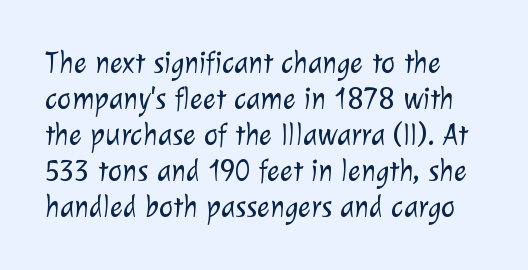
{"serif": "no", "bold": "no", "weight": "light", "width": "normal", "stroke_contrast": "low", "x_height": "medium", "monospaced": "no", "underline": "no", "line_spacing_ratio": 1.2, "letter_spacing": "normal", "letter_spacing_em": 0.0, "glyph_px": 30}
